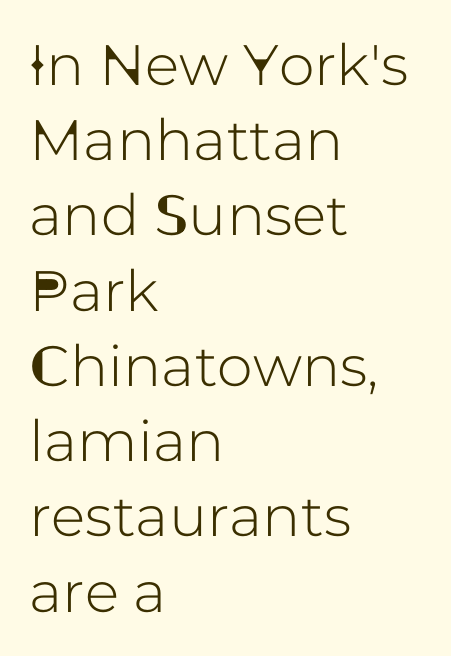
{"serif": "no", "italic": "no", "width": "normal", "stroke_contrast": "low", "x_height": "medium", "monospaced": "no", "underline": "no", "align": "left", "line_spacing": "normal", "line_spacing_ratio": 1.32, "letter_spacing": "normal", "letter_spacing_em": 0.0, "glyph_px": 57}
